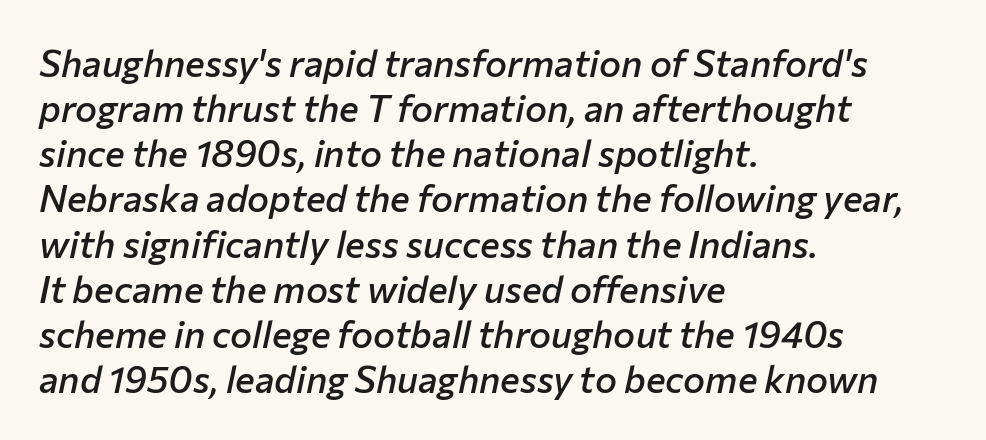
The image shows 37 px semibold type, italic (leaning right); set left-aligned, line spacing 1.22x, normal letter spacing, not underlined; low stroke contrast and a medium x-height.
